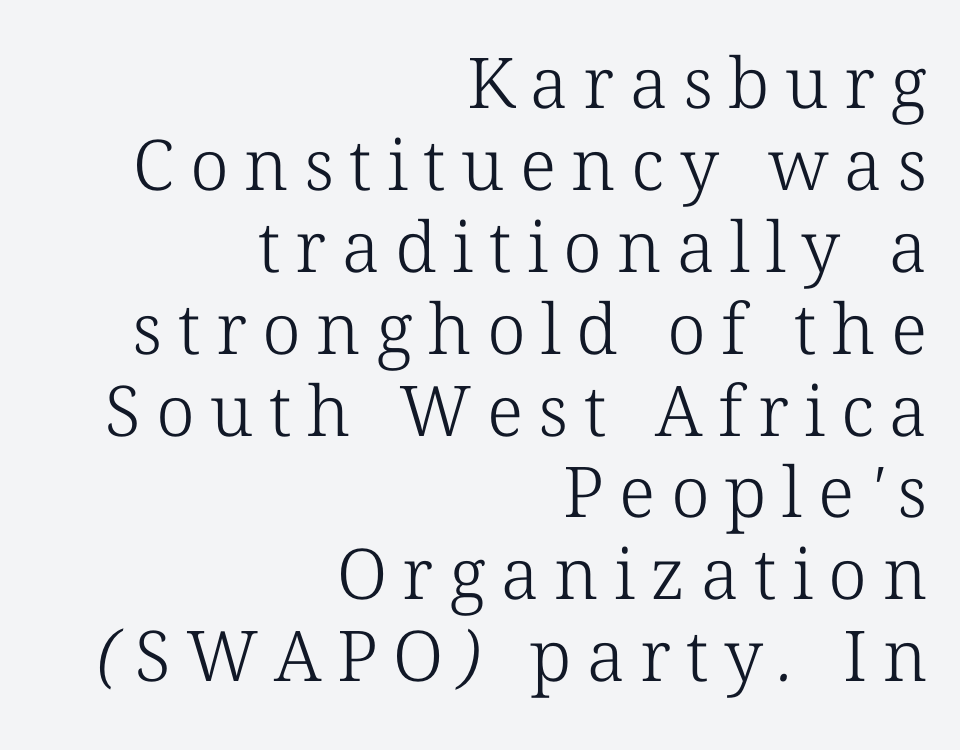
The image shows 70 px light serif type; set right-aligned, line spacing 1.17x, unusually wide letter spacing (+0.22 em), not underlined; low stroke contrast and a medium x-height.
